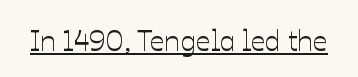
{"italic": "no", "width": "normal", "stroke_contrast": "low", "x_height": "medium", "monospaced": "no", "underline": "yes", "letter_spacing": "normal", "letter_spacing_em": 0.0, "glyph_px": 29}
